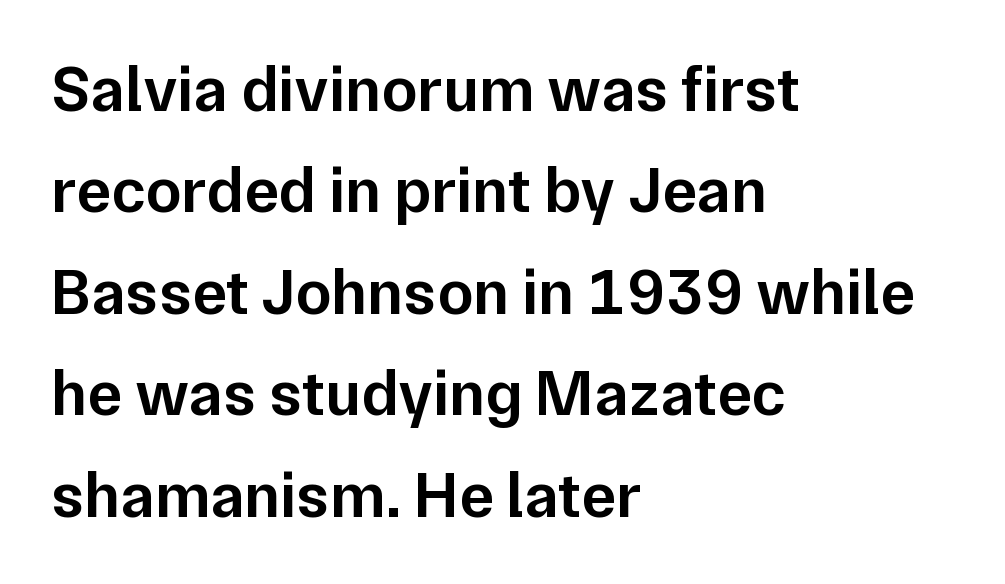
{"serif": "no", "italic": "no", "bold": "semi", "weight": "semibold", "width": "normal", "stroke_contrast": "low", "x_height": "medium", "monospaced": "no", "underline": "no", "align": "left", "line_spacing": "normal", "line_spacing_ratio": 1.56, "letter_spacing": "normal", "letter_spacing_em": 0.0, "glyph_px": 65}
